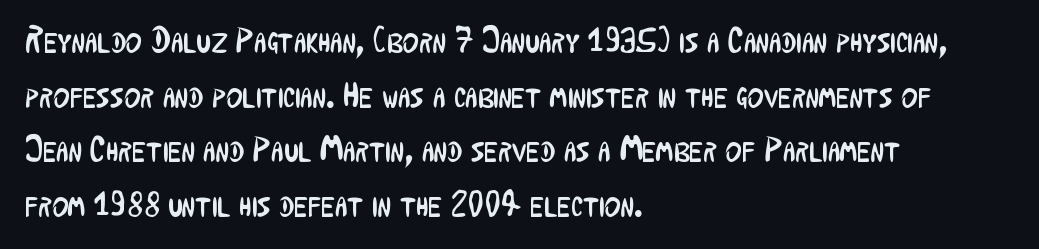
Has an underline been added? It has not. A typesetter would mark this as roman, not italic. Does the type have serifs? No, each stem ends abruptly. Inter-character spacing is left at the font's built-in metrics.
